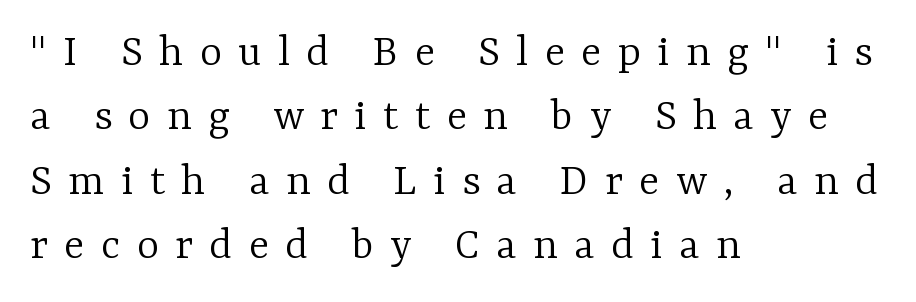
The image shows 47 px light serif type, upright; set left-aligned, normal line spacing (1.37x), unusually wide letter spacing (+0.35 em), not underlined; low stroke contrast and a medium x-height.
